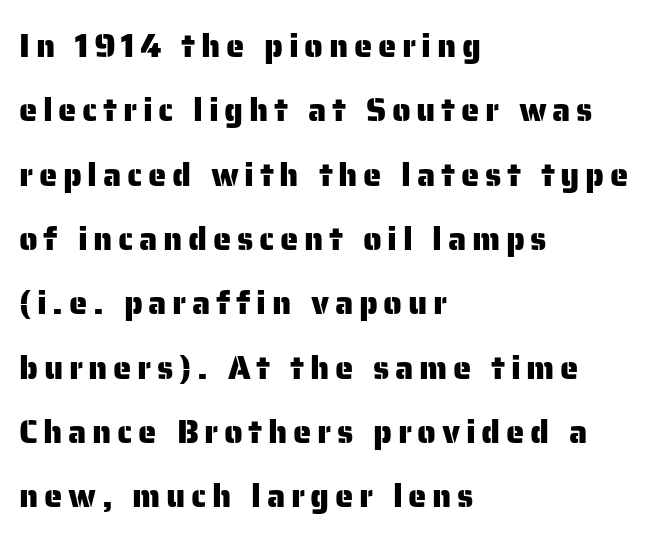
The image shows 33 px sans-serif type, upright; set left-aligned, loose line spacing (1.95x), not underlined; low stroke contrast and a medium x-height.
